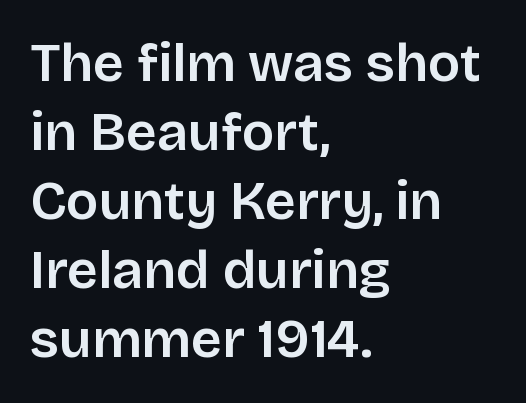
The image shows 54 px sans-serif type, upright; set left-aligned, normal line spacing (1.28x), normal letter spacing, not underlined; low stroke contrast and a large x-height.
